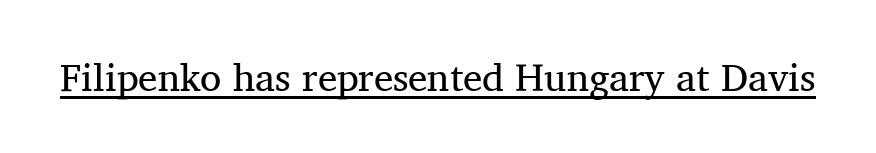
Spacing verdict: proportional, widths tailored to each character. The cut favours lightness, reaching ordinary text weight at its darkest. Glyph-to-glyph distance matches everyday printed text. Posture: upright roman. These characters rest on top of a visible drawn line. Observe the serifs anchoring each vertical stroke in this sample.
